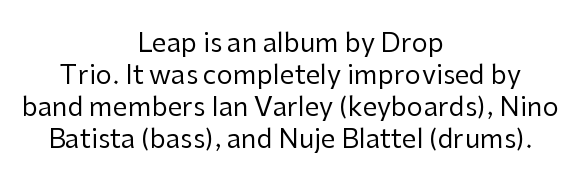
The image shows 26 px text type, upright; set centered, line spacing 1.23x, normal letter spacing, not underlined.
